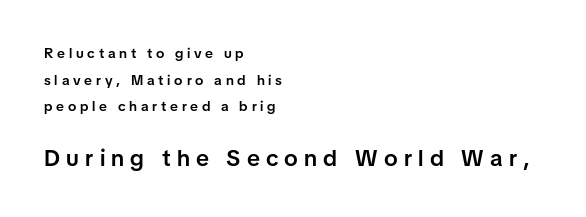
Q: Is the text bold? A: Semi-bold.
Q: Is the text italic (slanted)? A: No, it is upright.
Q: Is the text underlined? A: No.
Q: How is the paragraph aligned? A: Left-aligned.
Q: Is the spacing between letters normal or unusually wide? A: Unusually wide.
Q: Is the spacing between lines tight, normal or loose? A: Loose.
Q: Which block of text is set in a larger size, the first (top) or the second (bottom)? A: The second (bottom) one.
